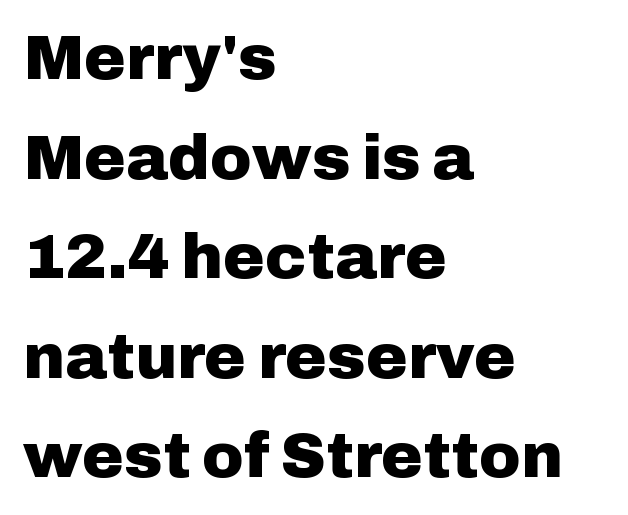
These lines sit exactly where default settings would place them. The typography opts for an upright posture over an oblique one. Unmarked baselines from the first word to the last. All the whitespace from short lines collects on the right.
